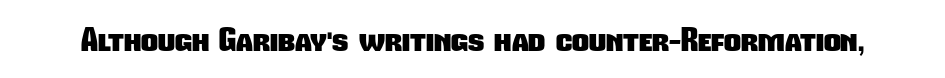
{"serif": "no", "bold": "yes", "weight": "heavy", "width": "condensed", "stroke_contrast": "low", "x_height": "medium", "monospaced": "no", "underline": "no", "letter_spacing": "normal", "letter_spacing_em": 0.0, "glyph_px": 33}
